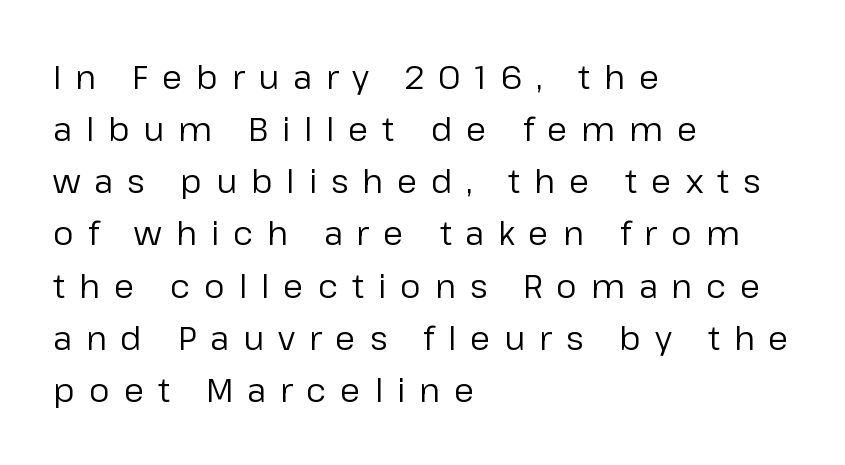
The passage shown is not bold in any degree. Every row of glyphs begins at an identical x-position on the left. Nope, not italic — everything's standing straight. Words appear elongated and porous because spacing is wide. The passage shown is typed in a proportional face where columns would drift. Examine the stroke ends and you'll find no serifs.
